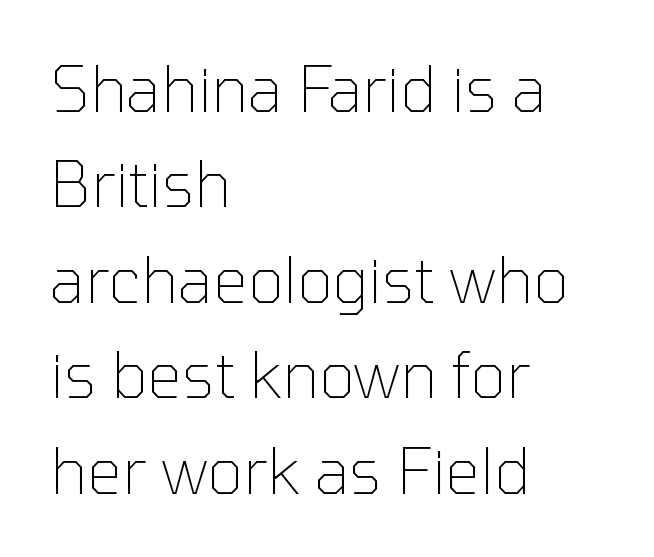
The image shows 62 px thin sans-serif type, upright; set left-aligned, normal line spacing (1.54x), normal letter spacing, not underlined; low stroke contrast and a medium x-height.
